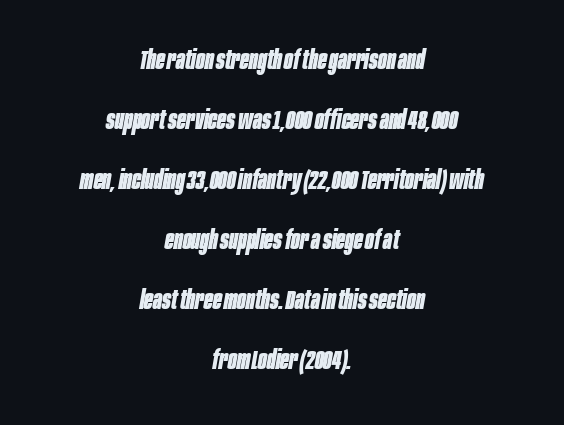
Q: Is the text bold? A: Yes.
Q: Is the text italic (slanted)? A: Yes, it leans right by about 10 degrees.
Q: Is the text underlined? A: No.
Q: How is the paragraph aligned? A: Centered.
Q: Is the spacing between letters normal or unusually wide? A: Normal.
Q: Is the spacing between lines tight, normal or loose? A: Loose.
